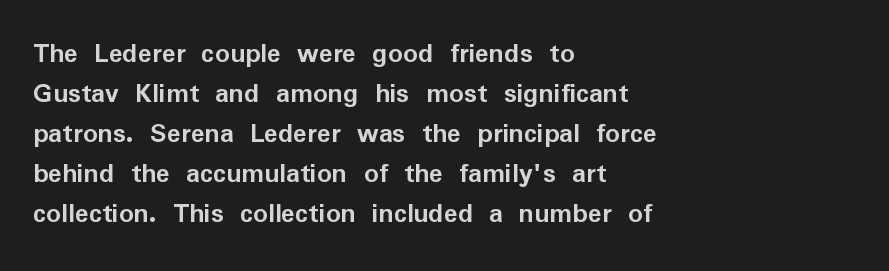
{"serif": "no", "italic": "no", "bold": "yes", "weight": "semibold", "width": "normal", "stroke_contrast": "low", "x_height": "medium", "monospaced": "no", "underline": "no", "align": "left", "line_spacing": "normal", "line_spacing_ratio": 1.38, "letter_spacing": "normal", "letter_spacing_em": 0.0, "glyph_px": 29}
